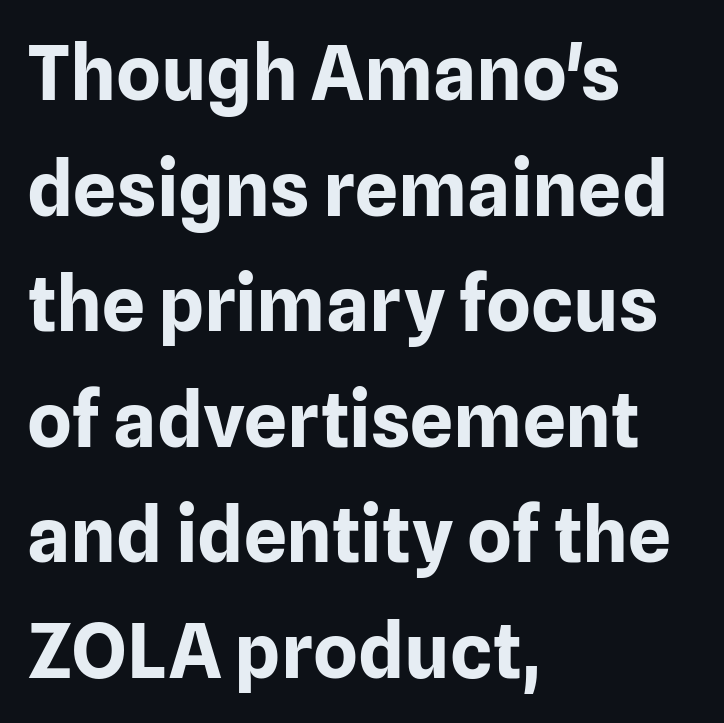
Q: Is the text bold? A: Yes.
Q: Is the text italic (slanted)? A: No, it is upright.
Q: Is the typeface a serif or a sans-serif typeface? A: Sans-serif.
Q: Is the text underlined? A: No.
Q: How is the paragraph aligned? A: Left-aligned.
Q: Is the spacing between letters normal or unusually wide? A: Normal.
Q: Is the spacing between lines tight, normal or loose? A: Normal.
Q: Width (condensed, normal, or wide)? A: Normal.
Q: Stroke contrast? A: Low.
Q: x-height? A: Medium.
Q: Monospaced? A: No.
